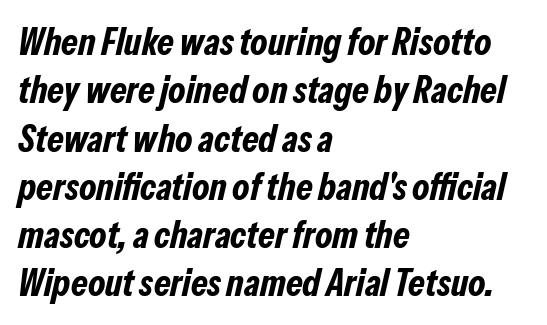
{"italic": "yes", "lean": "right", "slant_degrees": 13, "bold": "yes", "weight": "bold", "width": "condensed", "stroke_contrast": "low", "x_height": "medium", "monospaced": "no", "underline": "no", "align": "left", "line_spacing": "normal", "line_spacing_ratio": 1.27, "letter_spacing": "normal", "letter_spacing_em": 0.0, "glyph_px": 38}
